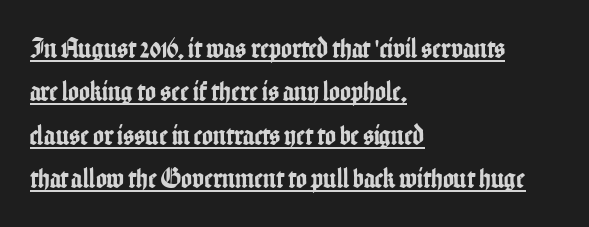
Q: Is the text italic (slanted)? A: No, it is upright.
Q: Is the typeface a serif or a sans-serif typeface? A: Sans-serif.
Q: Is the text underlined? A: Yes.
Q: How is the paragraph aligned? A: Left-aligned.
Q: Is the spacing between letters normal or unusually wide? A: Normal.
Q: Is the spacing between lines tight, normal or loose? A: Normal.
Q: Width (condensed, normal, or wide)? A: Condensed.
Q: Stroke contrast? A: Low.
Q: x-height? A: Medium.
Q: Monospaced? A: No.
